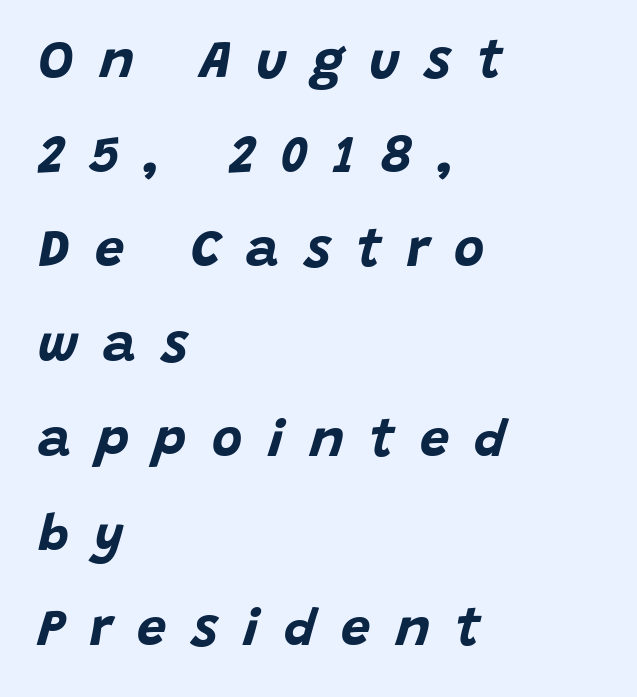
Character widths vary here, with narrow letters taking less room than wide ones. Line starts are locked; line ends wander. Honestly, there is no underline to notice here at all. How heavy is the stroke? Heavy — this is a bold. There's an unmistakable incline to the writing here. Loose tracking; the words dissolve into strings of separated letters.
